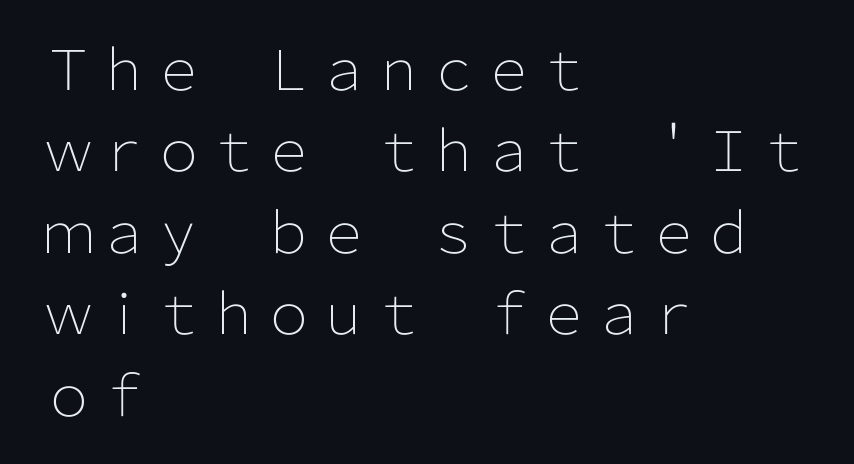
{"serif": "no", "italic": "no", "bold": "no", "weight": "light", "width": "normal", "stroke_contrast": "low", "x_height": "medium", "monospaced": "no", "underline": "no", "align": "left", "line_spacing": "normal", "line_spacing_ratio": 1.48, "letter_spacing": "normal", "letter_spacing_em": 0.0, "glyph_px": 55}
